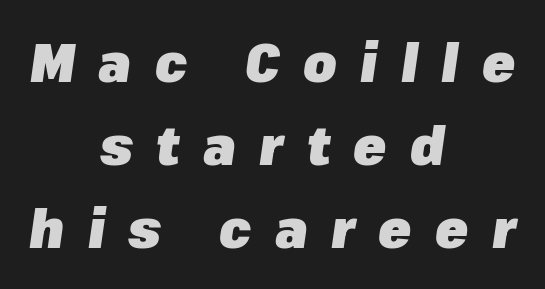
Q: Is the text bold? A: Yes.
Q: Is the text italic (slanted)? A: Yes, it leans right by about 8 degrees.
Q: Is the text underlined? A: No.
Q: How is the paragraph aligned? A: Centered.
Q: Is the spacing between letters normal or unusually wide? A: Unusually wide.
Q: Is the spacing between lines tight, normal or loose? A: Normal.
Q: Width (condensed, normal, or wide)? A: Normal.
Q: Stroke contrast? A: Low.
Q: x-height? A: Medium.
Q: Monospaced? A: No.
